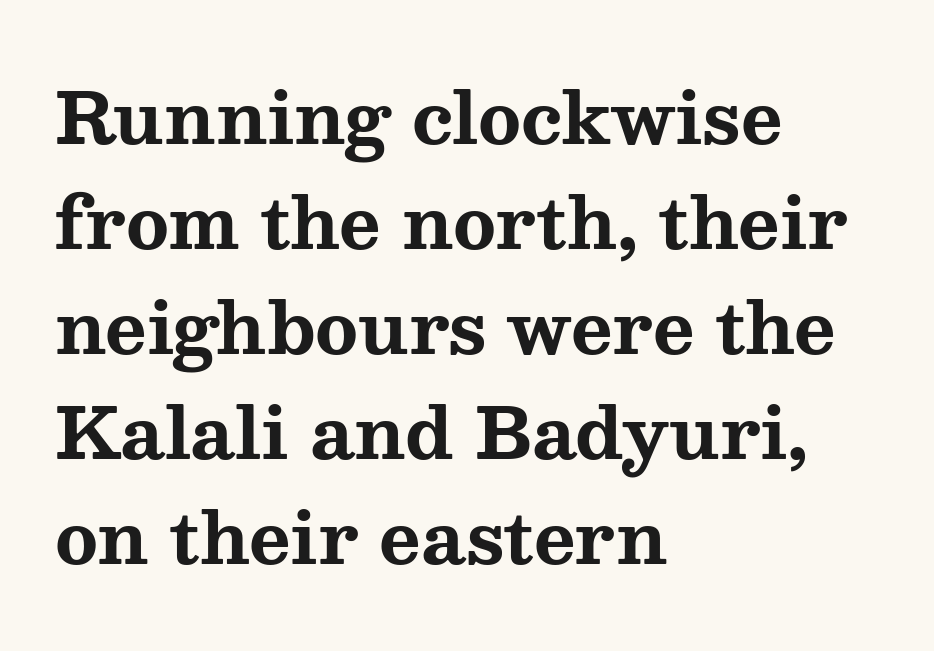
Q: Is the text bold? A: Yes.
Q: Is the text italic (slanted)? A: No, it is upright.
Q: Is the typeface a serif or a sans-serif typeface? A: Serif.
Q: Is the text underlined? A: No.
Q: How is the paragraph aligned? A: Left-aligned.
Q: Is the spacing between letters normal or unusually wide? A: Normal.
Q: Is the spacing between lines tight, normal or loose? A: Normal.
Q: Width (condensed, normal, or wide)? A: Wide.
Q: Stroke contrast? A: Medium.
Q: x-height? A: Medium.
Q: Monospaced? A: No.
